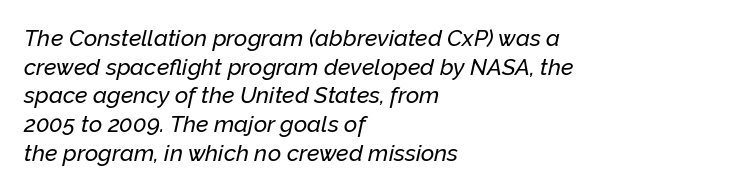
Q: Is the text italic (slanted)? A: Yes, it leans right by about 12 degrees.
Q: Is the text underlined? A: No.
Q: How is the paragraph aligned? A: Left-aligned.
Q: Is the spacing between letters normal or unusually wide? A: Normal.
Q: Is the spacing between lines tight, normal or loose? A: Normal.
